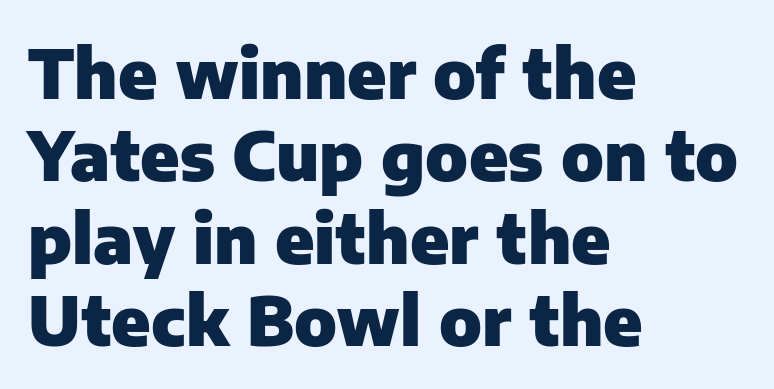
Vertical strokes here are truly vertical. Alignment: flush left. The glyphs in this specimen are sans serif. Standard letterfit; no display-style spreading of the glyphs. The characters look thick and weighty, a clear bold.
